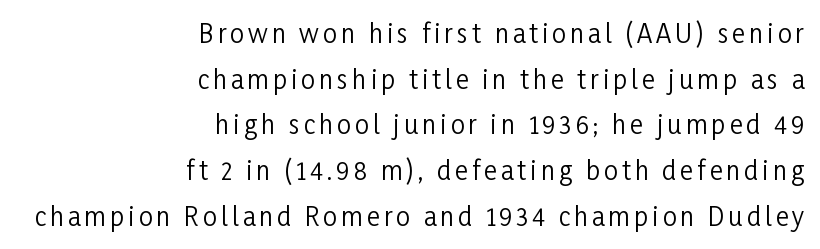
Q: Is the text bold? A: No.
Q: Is the text italic (slanted)? A: No, it is upright.
Q: Is the text underlined? A: No.
Q: How is the paragraph aligned? A: Right-aligned.
